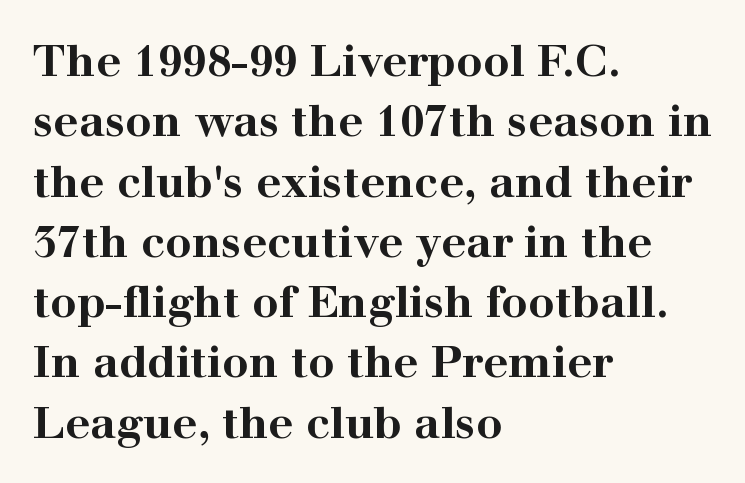
Q: Is the text bold? A: Yes.
Q: Is the text italic (slanted)? A: No, it is upright.
Q: Is the typeface a serif or a sans-serif typeface? A: Serif.
Q: Is the text underlined? A: No.
Q: How is the paragraph aligned? A: Left-aligned.
Q: Is the spacing between letters normal or unusually wide? A: Normal.
Q: Is the spacing between lines tight, normal or loose? A: Normal.
Q: Width (condensed, normal, or wide)? A: Wide.
Q: Stroke contrast? A: High.
Q: x-height? A: Medium.
Q: Monospaced? A: No.
